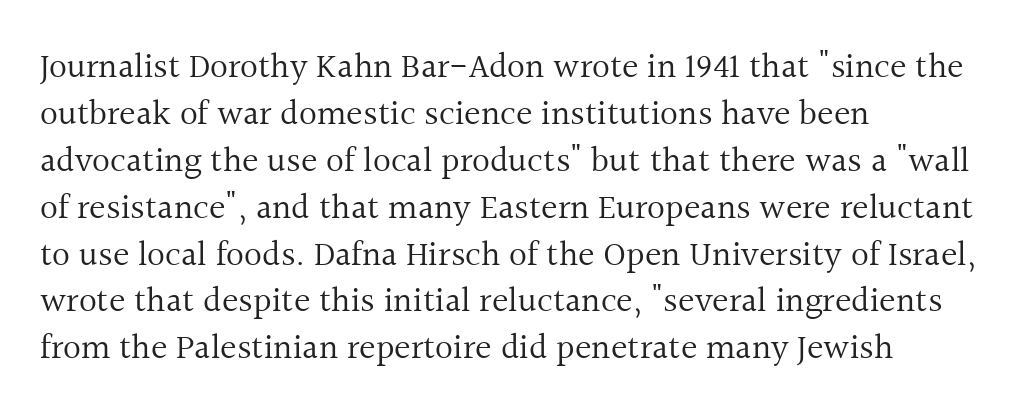
{"serif": "yes", "italic": "no", "bold": "no", "weight": "regular", "width": "normal", "x_height": "medium", "monospaced": "no", "underline": "no", "align": "left", "line_spacing": "normal", "line_spacing_ratio": 1.34, "letter_spacing": "normal", "letter_spacing_em": 0.0, "glyph_px": 35}
